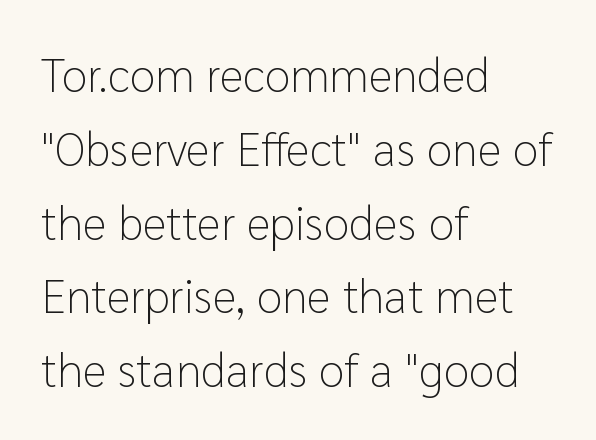
The image shows 47 px light sans-serif type, upright; set left-aligned, normal line spacing (1.57x), normal letter spacing, not underlined; low stroke contrast and a medium x-height.
